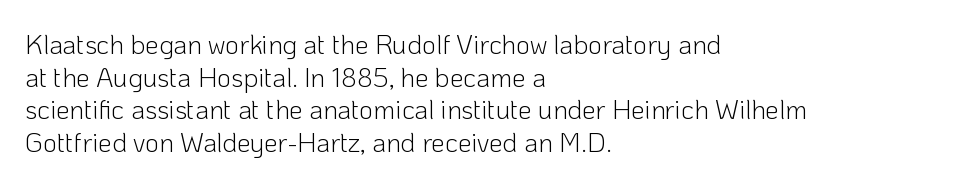
What stands out about the letter spacing? Nothing — it is the standard amount. This is not heavy type; no bold has been used. Just letters on the line, the space beneath them empty. Notice how the stems are strictly vertical — no italics here. This rendering uses left alignment, leaving the right contour irregular.
